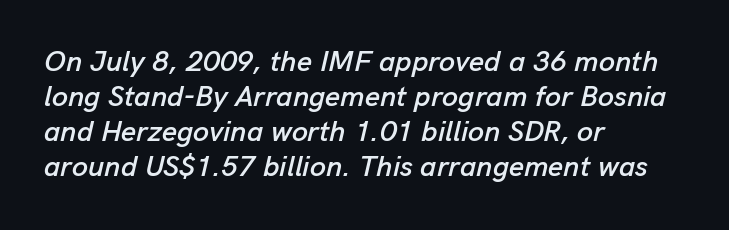
{"italic": "yes", "lean": "right", "slant_degrees": 13, "width": "normal", "stroke_contrast": "low", "x_height": "medium", "monospaced": "no", "underline": "no", "align": "left", "line_spacing_ratio": 1.21, "letter_spacing": "normal", "letter_spacing_em": 0.0, "glyph_px": 29}
